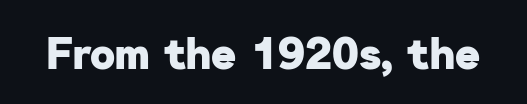
{"serif": "no", "bold": "yes", "weight": "heavy", "width": "normal", "stroke_contrast": "low", "x_height": "medium", "monospaced": "no", "underline": "no", "letter_spacing": "normal", "letter_spacing_em": 0.0, "glyph_px": 43}
